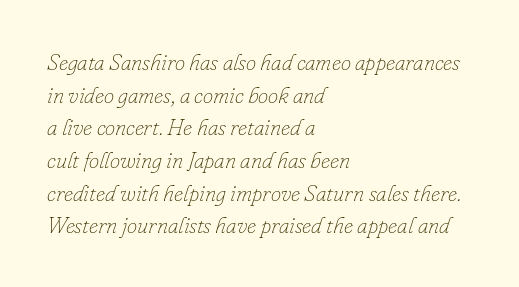
Q: Is the text bold? A: No.
Q: Is the text italic (slanted)? A: Yes, it leans right by about 16 degrees.
Q: Is the text underlined? A: No.
Q: How is the paragraph aligned? A: Left-aligned.
Q: Is the spacing between letters normal or unusually wide? A: Normal.
Q: Is the spacing between lines tight, normal or loose? A: Normal.
